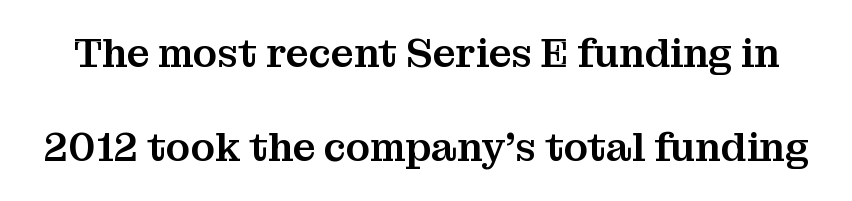
{"serif": "yes", "italic": "no", "width": "normal", "stroke_contrast": "medium", "x_height": "medium", "monospaced": "no", "underline": "no", "line_spacing": "loose", "line_spacing_ratio": 2.36, "letter_spacing": "normal", "letter_spacing_em": 0.0, "glyph_px": 40}
